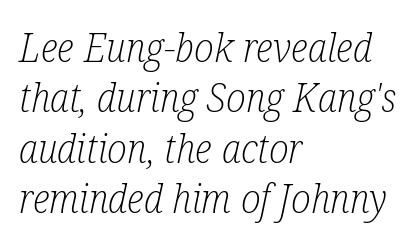
Here the designer chose a conventional face with non-uniform glyph widths. Summary of weight: not heavy and not bold. Between one letter and the next there's only the usual sliver of space. Has an underline been added? It has not. Observe the lean: these are italic letterforms. Successive baselines arrive at the customary interval.
